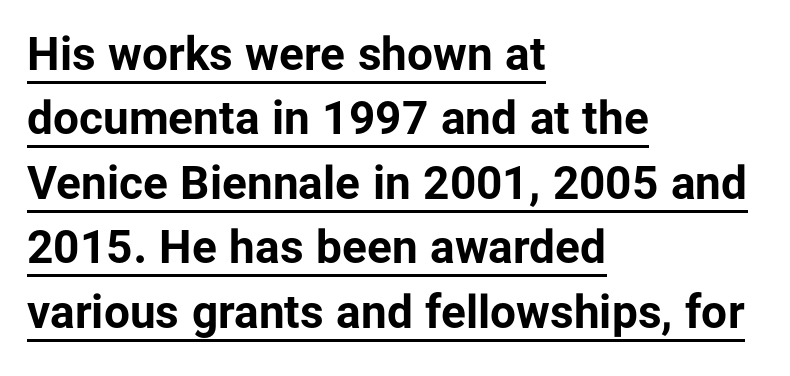
These lines stack with their left ends in a neat column. The font is running at its bold setting. These lines were composed using upright roman letters. Note: no serifs on the glyphs. Do the characters align in a grid? No, the font is proportional.
